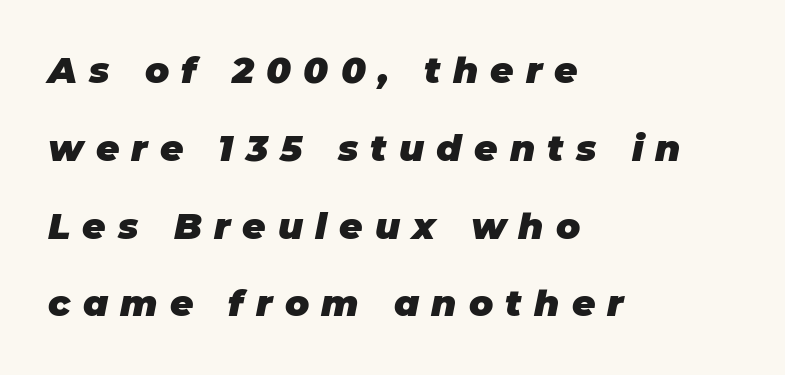
Q: Is the text bold? A: Yes.
Q: Is the text italic (slanted)? A: Yes, it leans right by about 11 degrees.
Q: Is the text underlined? A: No.
Q: How is the paragraph aligned? A: Left-aligned.
Q: Is the spacing between letters normal or unusually wide? A: Unusually wide.
Q: Is the spacing between lines tight, normal or loose? A: Loose.
Q: Width (condensed, normal, or wide)? A: Normal.
Q: Stroke contrast? A: Low.
Q: x-height? A: Large.
Q: Monospaced? A: No.
